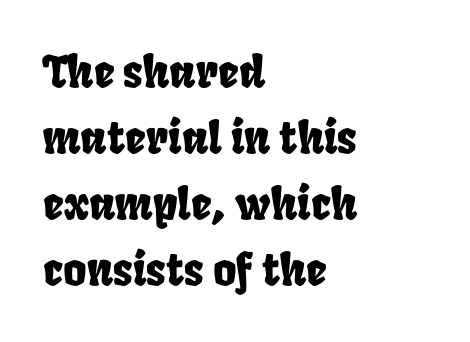
{"width": "condensed", "stroke_contrast": "low", "x_height": "large", "monospaced": "no", "underline": "no", "align": "left", "line_spacing": "normal", "line_spacing_ratio": 1.47, "letter_spacing": "normal", "letter_spacing_em": 0.0, "glyph_px": 45}
